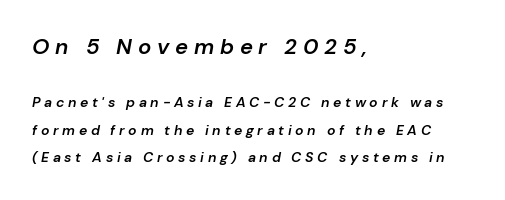
{"italic": "yes", "lean": "right", "slant_degrees": 10, "bold": "semi", "underline": "no", "align": "left", "line_spacing": "loose", "line_spacing_ratio": 1.97, "letter_spacing": "wide", "letter_spacing_em": 0.26, "larger_block": "first", "size_ratio": 1.57, "glyph_px": 22}
